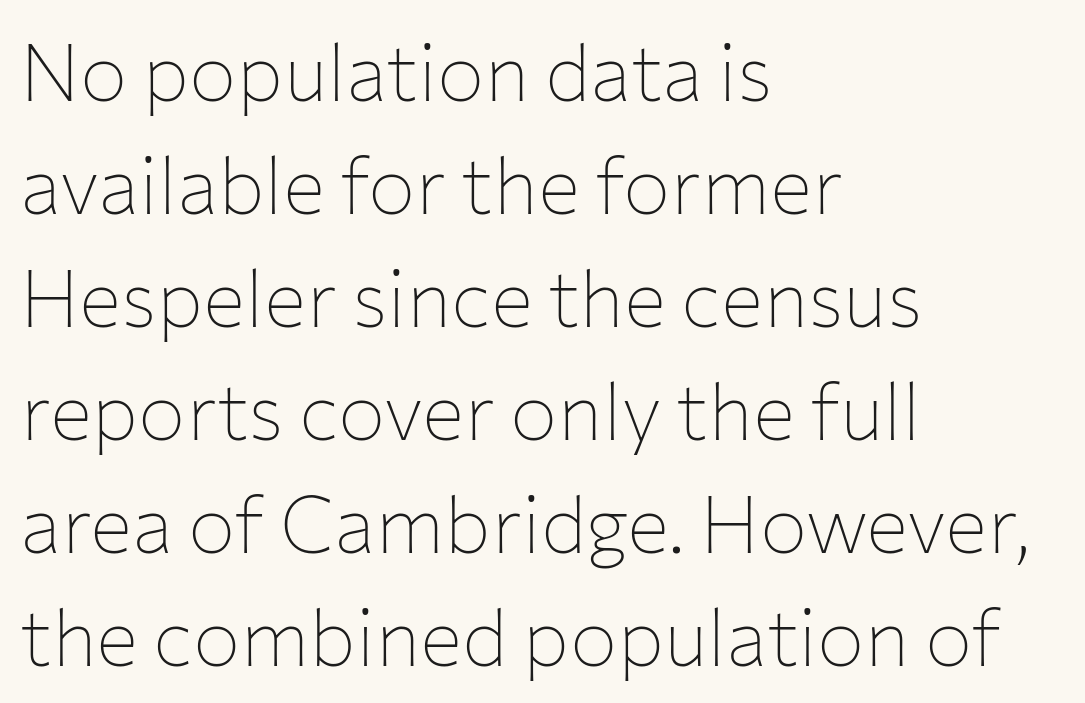
The image shows 79 px thin sans-serif type, upright; set left-aligned, normal line spacing (1.43x), normal letter spacing, not underlined; low stroke contrast and a medium x-height.
